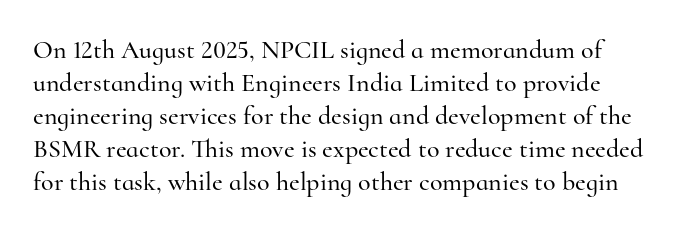
{"italic": "no", "underline": "no", "line_spacing": "normal", "line_spacing_ratio": 1.27, "letter_spacing": "normal", "letter_spacing_em": 0.0, "glyph_px": 26}
